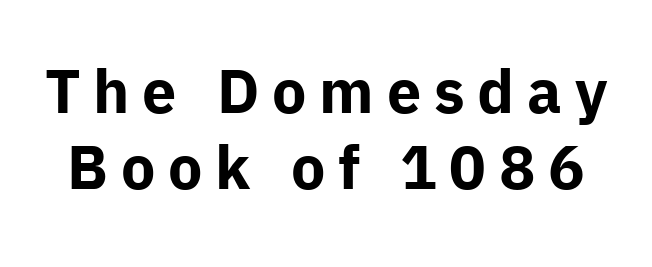
{"serif": "no", "italic": "no", "bold": "yes", "weight": "bold", "width": "normal", "stroke_contrast": "low", "x_height": "medium", "monospaced": "no", "underline": "no", "line_spacing": "normal", "line_spacing_ratio": 1.25, "letter_spacing": "wide", "letter_spacing_em": 0.21, "glyph_px": 61}
